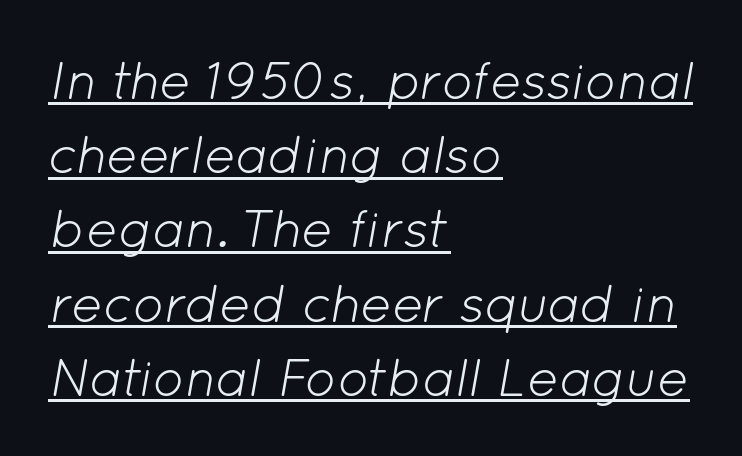
{"italic": "yes", "lean": "right", "slant_degrees": 12, "bold": "no", "weight": "light", "width": "normal", "stroke_contrast": "low", "x_height": "medium", "monospaced": "no", "underline": "yes", "align": "left", "line_spacing": "normal", "line_spacing_ratio": 1.4, "letter_spacing": "normal", "letter_spacing_em": 0.0, "glyph_px": 53}
